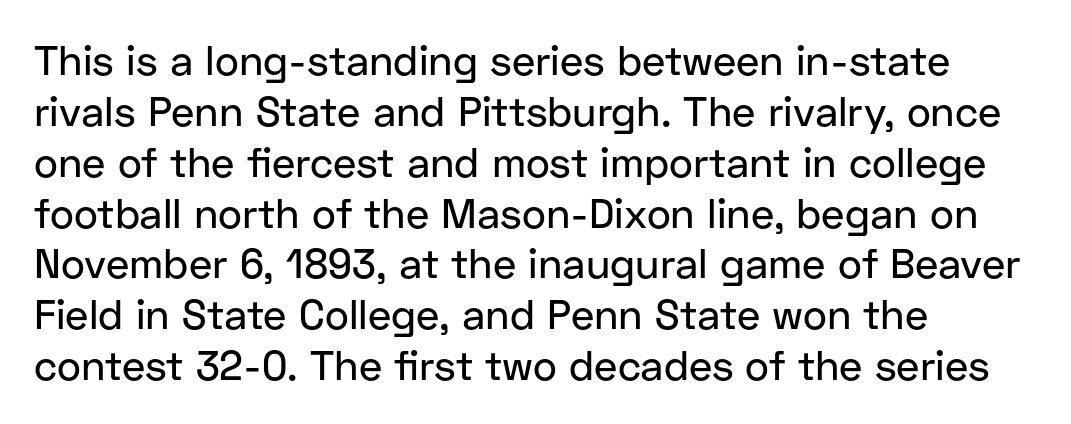
Just letters on the line, the space beneath them empty. A student would call this left alignment; a typographer would say flush left, rag right. Varying glyph widths throughout — classic text-font behaviour. Honestly, the letter spacing is just normal — you wouldn't notice it. The lettering stays uniformly vertical, giving the passage a roman look.
